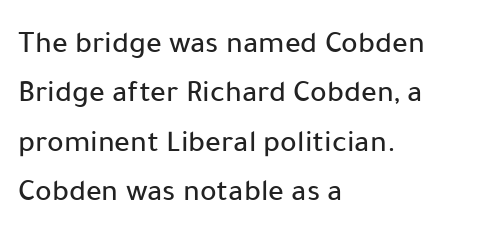
{"serif": "no", "italic": "no", "width": "normal", "stroke_contrast": "low", "x_height": "medium", "monospaced": "no", "underline": "no", "align": "left", "line_spacing": "normal", "line_spacing_ratio": 1.59, "letter_spacing": "normal", "letter_spacing_em": 0.0, "glyph_px": 31}
